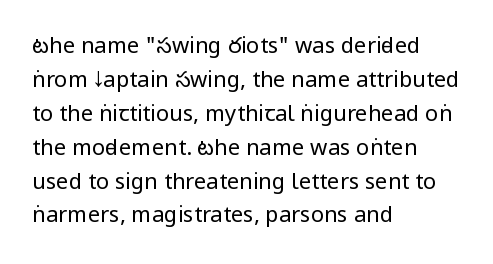
The image shows 22 px text type, upright; set left-aligned, normal line spacing (1.54x), normal letter spacing, not underlined.
